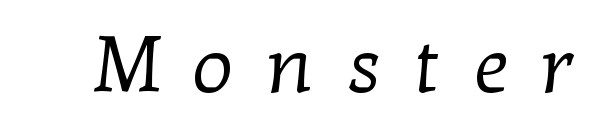
The image shows 80 px regular-weight serif type; set unusually wide letter spacing (+0.4 em), not underlined; low stroke contrast and a medium x-height.
